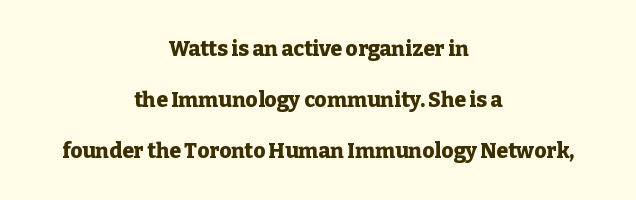
{"italic": "no", "bold": "yes", "underline": "no", "align": "center", "line_spacing": "loose", "line_spacing_ratio": 2.42, "letter_spacing": "normal", "letter_spacing_em": 0.0, "glyph_px": 21}
